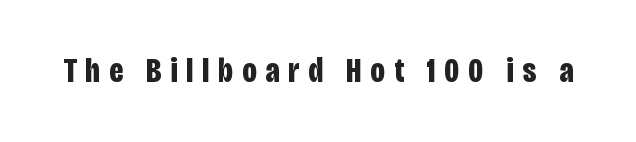
{"serif": "no", "italic": "no", "bold": "yes", "weight": "bold", "width": "condensed", "stroke_contrast": "low", "x_height": "large", "monospaced": "no", "underline": "no", "letter_spacing": "wide", "letter_spacing_em": 0.26, "glyph_px": 34}
